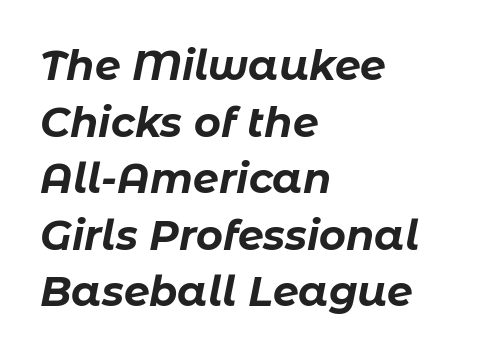
This is heavy type, rendered in bold. A bare baseline throughout the passage. The font's italic variant was chosen for this text. The line texture is even and compact thanks to regular tracking.
